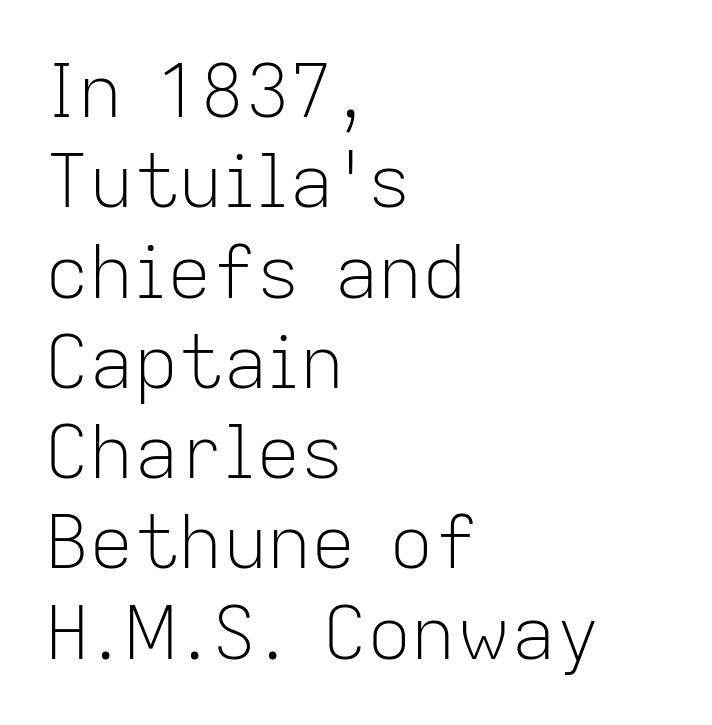
Q: Is the text bold? A: No.
Q: Is the text italic (slanted)? A: No, it is upright.
Q: Is the typeface a serif or a sans-serif typeface? A: Sans-serif.
Q: Is the text underlined? A: No.
Q: How is the paragraph aligned? A: Left-aligned.
Q: Is the spacing between letters normal or unusually wide? A: Normal.
Q: Width (condensed, normal, or wide)? A: Normal.
Q: Stroke contrast? A: Low.
Q: x-height? A: Medium.
Q: Monospaced? A: No.
